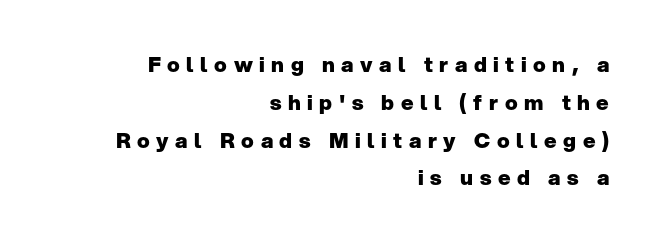
{"italic": "no", "bold": "yes", "underline": "no", "align": "right", "line_spacing_ratio": 1.8, "letter_spacing": "wide", "letter_spacing_em": 0.31, "glyph_px": 21}
